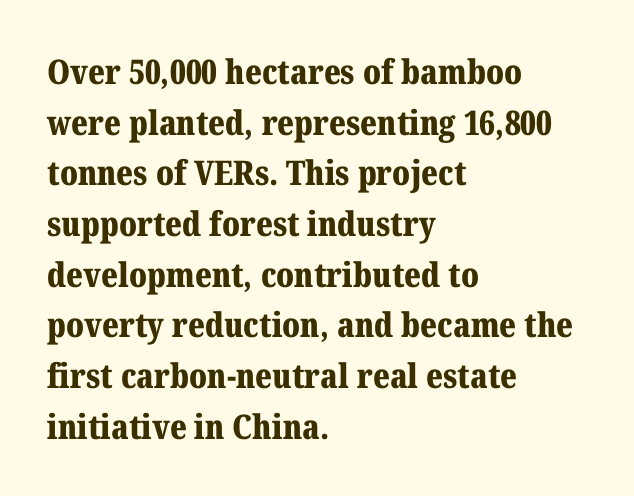
Q: Is the text bold? A: Yes.
Q: Is the text italic (slanted)? A: No, it is upright.
Q: Is the typeface a serif or a sans-serif typeface? A: Serif.
Q: Is the text underlined? A: No.
Q: How is the paragraph aligned? A: Left-aligned.
Q: Is the spacing between letters normal or unusually wide? A: Normal.
Q: Is the spacing between lines tight, normal or loose? A: Normal.
Q: Width (condensed, normal, or wide)? A: Normal.
Q: Stroke contrast? A: Medium.
Q: x-height? A: Medium.
Q: Monospaced? A: No.
